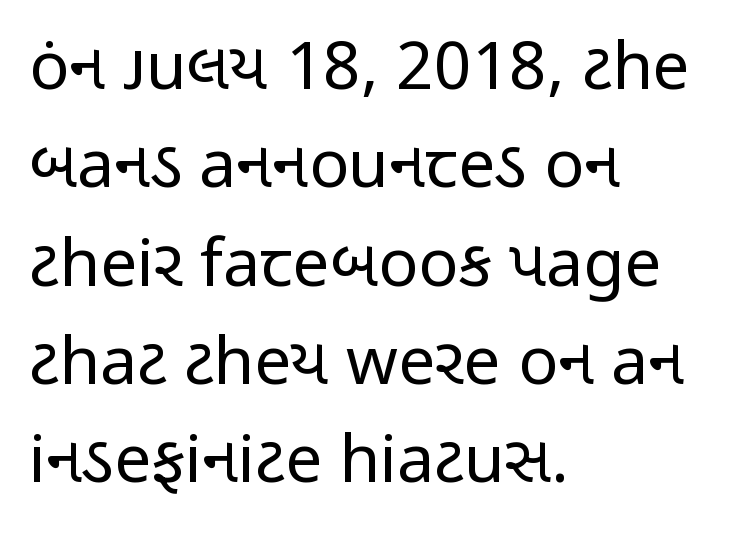
Q: Is the text bold? A: No.
Q: Is the text italic (slanted)? A: No, it is upright.
Q: Is the typeface a serif or a sans-serif typeface? A: Sans-serif.
Q: Is the text underlined? A: No.
Q: How is the paragraph aligned? A: Left-aligned.
Q: Is the spacing between letters normal or unusually wide? A: Normal.
Q: Is the spacing between lines tight, normal or loose? A: Normal.
Q: Width (condensed, normal, or wide)? A: Condensed.
Q: Stroke contrast? A: Low.
Q: x-height? A: Medium.
Q: Monospaced? A: No.
